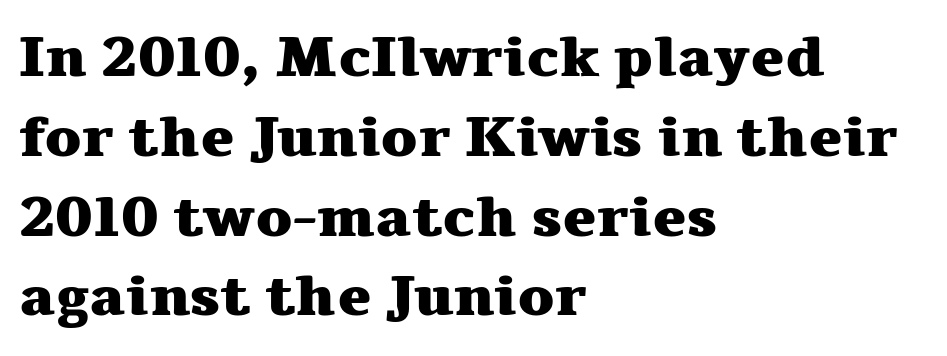
{"serif": "yes", "italic": "no", "bold": "yes", "weight": "heavy", "width": "wide", "stroke_contrast": "medium", "x_height": "medium", "monospaced": "no", "underline": "no", "align": "left", "line_spacing": "normal", "line_spacing_ratio": 1.4, "letter_spacing": "normal", "letter_spacing_em": 0.0, "glyph_px": 57}
